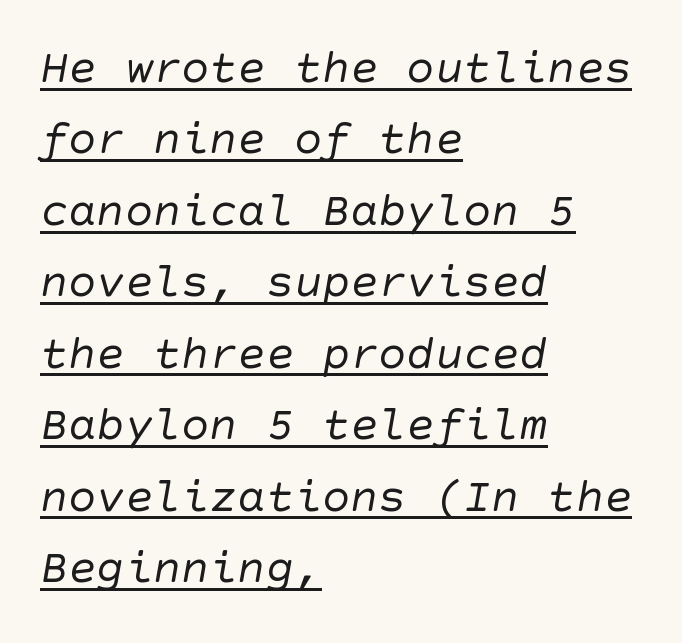
{"serif": "no", "bold": "no", "weight": "regular", "width": "normal", "stroke_contrast": "low", "x_height": "large", "underline": "yes", "align": "left", "line_spacing": "normal", "line_spacing_ratio": 1.52, "letter_spacing": "normal", "letter_spacing_em": 0.0, "glyph_px": 47}
